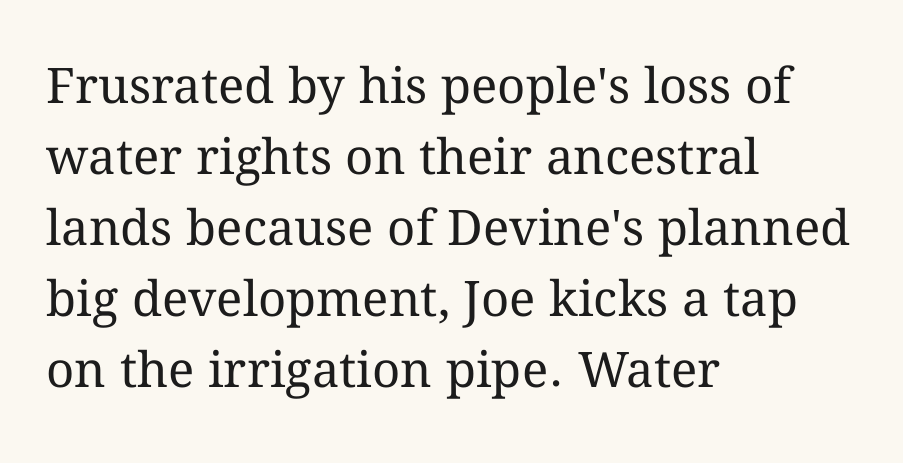
{"italic": "no", "bold": "no", "weight": "regular", "width": "normal", "stroke_contrast": "medium", "x_height": "medium", "monospaced": "no", "underline": "no", "align": "left", "line_spacing": "normal", "line_spacing_ratio": 1.45, "letter_spacing": "normal", "letter_spacing_em": 0.0, "glyph_px": 49}
